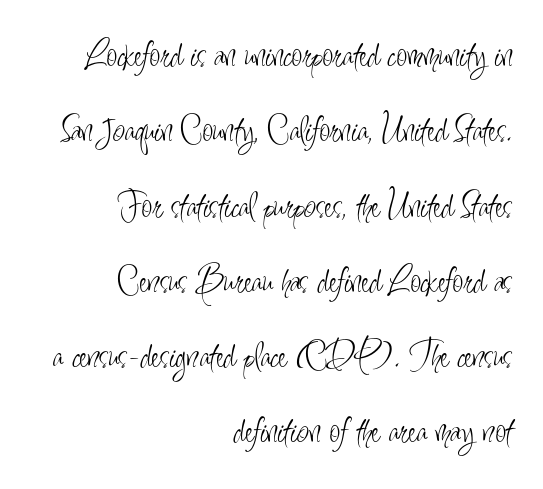
The image shows 39 px light, condensed sans-serif type; set right-aligned, loose line spacing (1.93x), normal letter spacing, not underlined; low stroke contrast and a small x-height.
